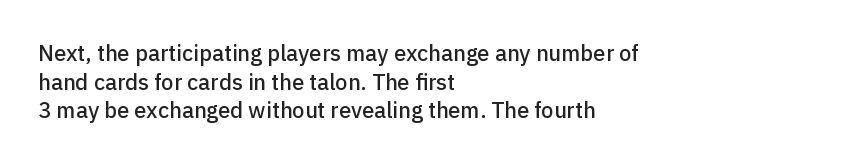
A normal amount of white space separates one row of letters from the next. Unmarked baselines from the first word to the last. These lines were composed using upright roman letters. Compared with typical body copy, the letter spacing here is the same. Line beginnings align vertically; line endings do not.
